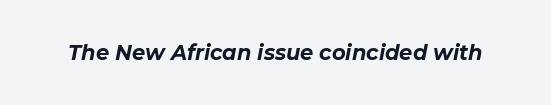
{"italic": "yes", "lean": "right", "slant_degrees": 11, "bold": "yes", "underline": "no", "letter_spacing": "normal", "letter_spacing_em": 0.0, "glyph_px": 21}
